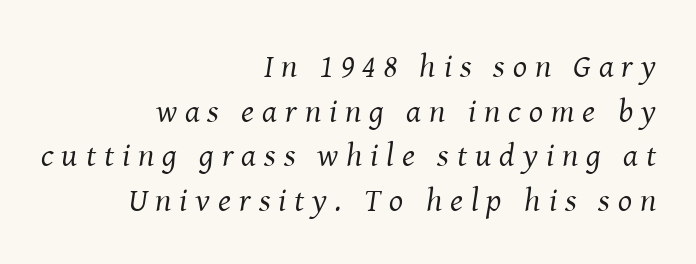
Q: Is the text bold? A: No.
Q: Is the text italic (slanted)? A: Yes, it leans right by about 8 degrees.
Q: Is the typeface a serif or a sans-serif typeface? A: Serif.
Q: Is the text underlined? A: No.
Q: How is the paragraph aligned? A: Right-aligned.
Q: Is the spacing between letters normal or unusually wide? A: Unusually wide.
Q: Is the spacing between lines tight, normal or loose? A: Normal.
Q: Width (condensed, normal, or wide)? A: Normal.
Q: Stroke contrast? A: Medium.
Q: x-height? A: Medium.
Q: Monospaced? A: No.
